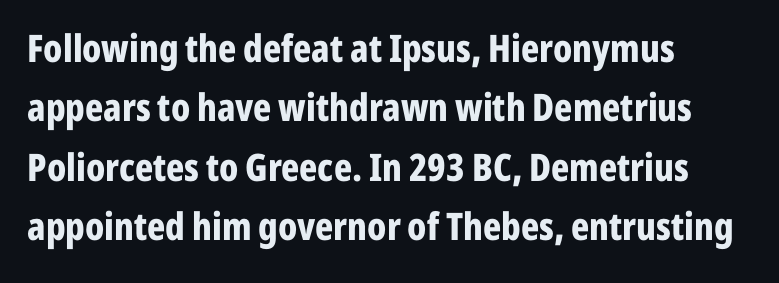
A typesetter would label this face a sans. Honestly, the row spacing looks completely unremarkable. The passage is arranged the way most books set body copy — flush left. Bold? Absolutely — the strokes are thick and heavy.
